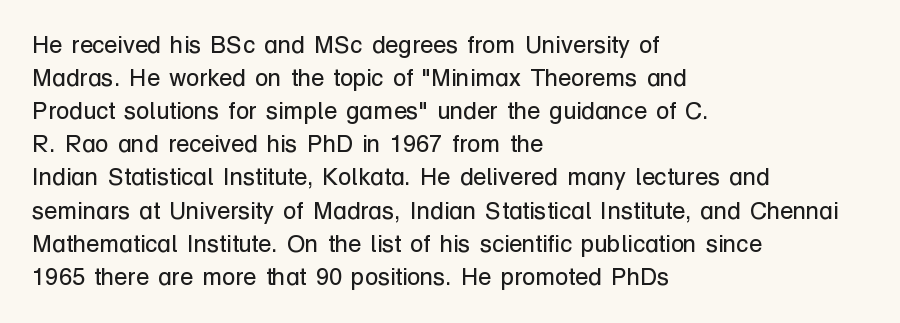
The image shows 24 px text type, upright; set left-aligned, normal line spacing (1.38x), normal letter spacing, not underlined.
